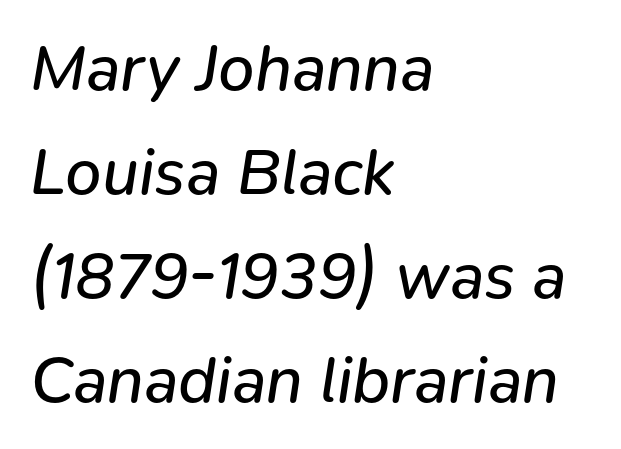
{"italic": "yes", "lean": "right", "slant_degrees": 9, "bold": "no", "weight": "regular", "width": "normal", "stroke_contrast": "low", "x_height": "medium", "monospaced": "no", "underline": "no", "align": "left", "line_spacing": "normal", "line_spacing_ratio": 1.6, "letter_spacing": "normal", "letter_spacing_em": 0.0, "glyph_px": 65}
